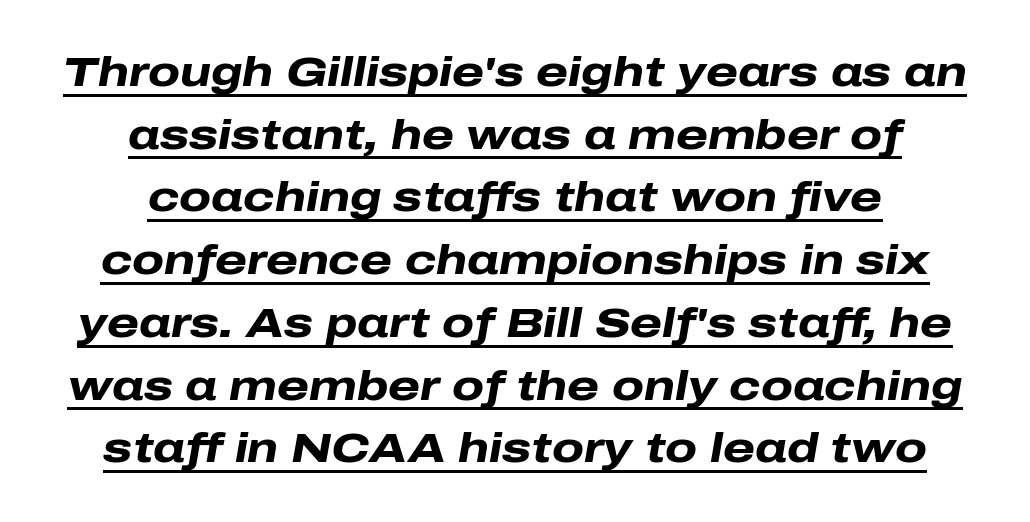
The image shows 41 px heavy, wide type, italic (leaning right); set centered, normal line spacing (1.53x), normal letter spacing, underlined; low stroke contrast and a medium x-height.
